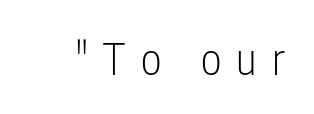
Q: Is the text bold? A: No.
Q: Is the text italic (slanted)? A: No, it is upright.
Q: Is the typeface a serif or a sans-serif typeface? A: Sans-serif.
Q: Is the text underlined? A: No.
Q: Is the spacing between letters normal or unusually wide? A: Unusually wide.
Q: Width (condensed, normal, or wide)? A: Condensed.
Q: Stroke contrast? A: Low.
Q: x-height? A: Medium.
Q: Monospaced? A: No.
